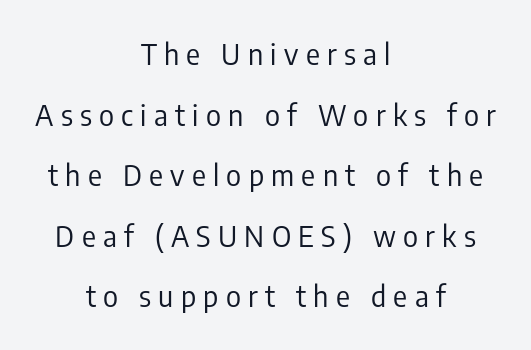
{"serif": "no", "italic": "no", "bold": "no", "weight": "regular", "width": "condensed", "stroke_contrast": "low", "x_height": "medium", "monospaced": "no", "underline": "no", "align": "center", "line_spacing": "loose", "line_spacing_ratio": 2.09, "letter_spacing": "wide", "letter_spacing_em": 0.25, "glyph_px": 29}
